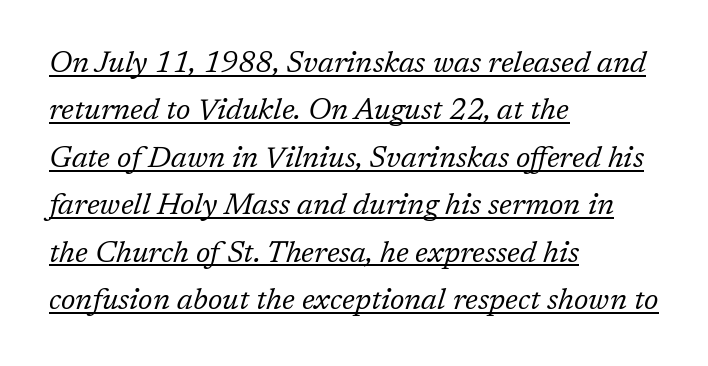
{"serif": "yes", "italic": "yes", "lean": "right", "slant_degrees": 17, "bold": "no", "weight": "regular", "width": "normal", "stroke_contrast": "low", "x_height": "medium", "monospaced": "no", "underline": "yes", "align": "left", "line_spacing": "normal", "line_spacing_ratio": 1.58, "letter_spacing": "normal", "letter_spacing_em": 0.0, "glyph_px": 30}
